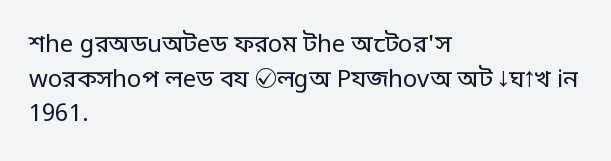
Regarding leading, the lines here are spaced in the standard way. The letters look calm and open, with moderate or lighter stems. Layout note: lines flush left. The rendering keeps characters at their native spacing. The lettering stays uniformly vertical, giving the passage a roman look. Underline: absent.
